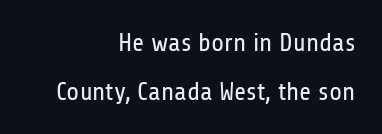
{"italic": "no", "bold": "no", "underline": "no", "align": "right", "line_spacing_ratio": 1.87, "letter_spacing": "normal", "letter_spacing_em": 0.0, "glyph_px": 26}
